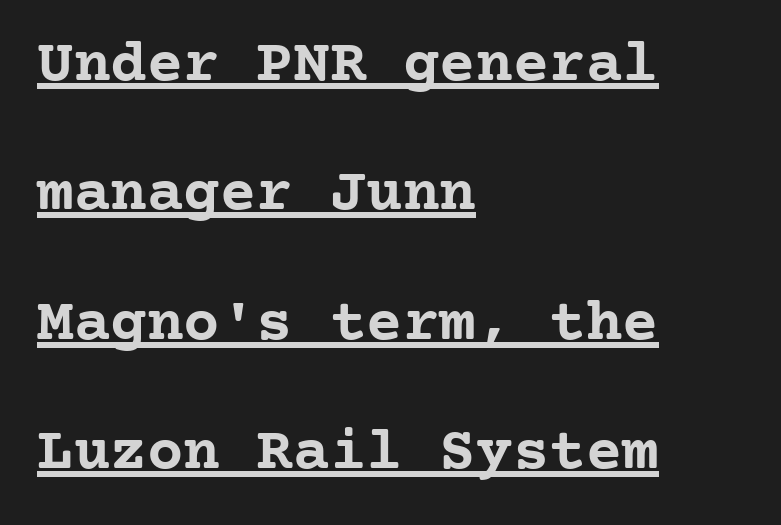
{"serif": "yes", "italic": "no", "bold": "yes", "weight": "semibold", "width": "normal", "stroke_contrast": "low", "x_height": "medium", "monospaced": "yes", "underline": "yes", "align": "left", "line_spacing": "loose", "line_spacing_ratio": 2.12, "letter_spacing": "normal", "letter_spacing_em": 0.0, "glyph_px": 61}
